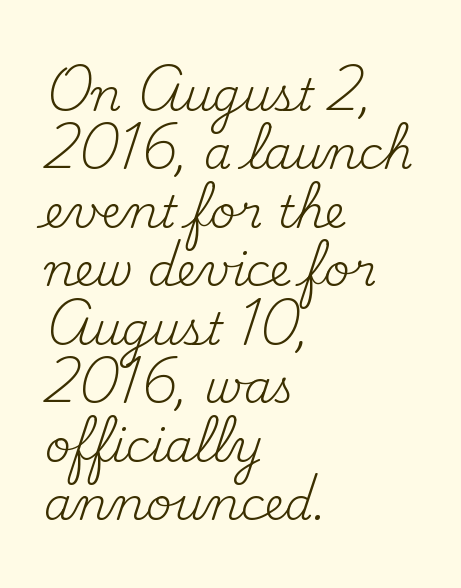
Q: Is the text bold? A: No.
Q: Is the text italic (slanted)? A: Yes.
Q: Is the typeface a serif or a sans-serif typeface? A: Serif.
Q: Is the text underlined? A: No.
Q: How is the paragraph aligned? A: Left-aligned.
Q: Is the spacing between letters normal or unusually wide? A: Normal.
Q: Is the spacing between lines tight, normal or loose? A: Normal.
Q: Width (condensed, normal, or wide)? A: Normal.
Q: Stroke contrast? A: Medium.
Q: x-height? A: Small.
Q: Monospaced? A: No.
